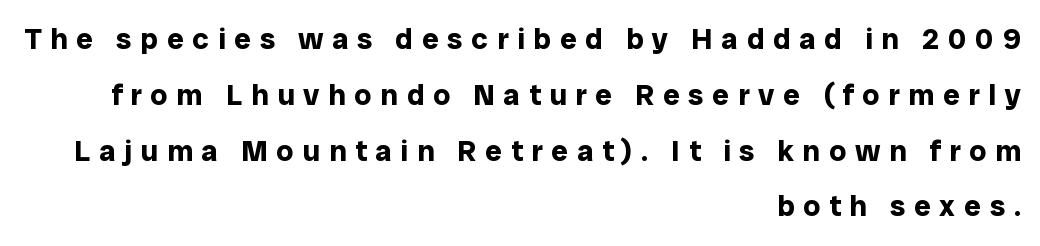
Q: Is the text bold? A: Yes.
Q: Is the text italic (slanted)? A: No, it is upright.
Q: Is the typeface a serif or a sans-serif typeface? A: Sans-serif.
Q: Is the text underlined? A: No.
Q: How is the paragraph aligned? A: Right-aligned.
Q: Is the spacing between letters normal or unusually wide? A: Unusually wide.
Q: Width (condensed, normal, or wide)? A: Normal.
Q: Stroke contrast? A: Low.
Q: x-height? A: Medium.
Q: Monospaced? A: No.
